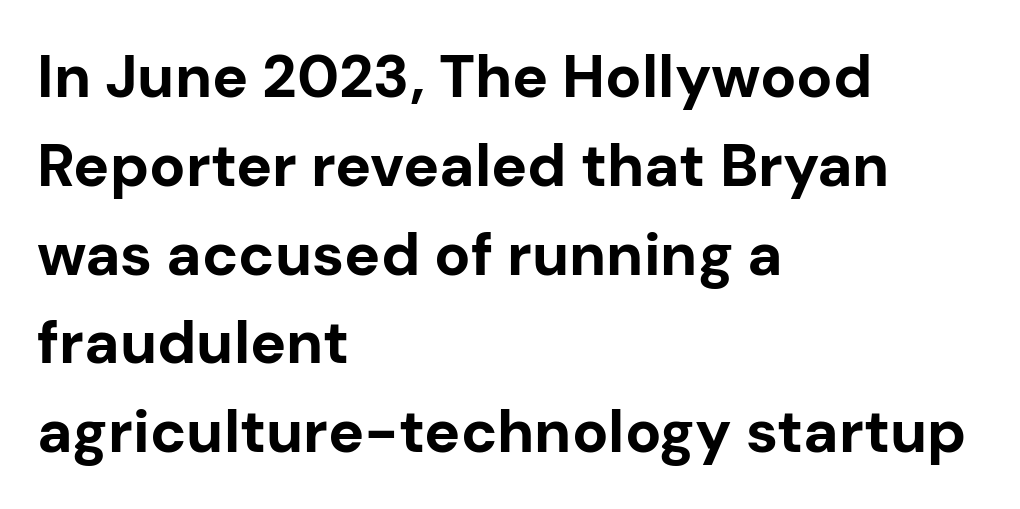
The image shows 60 px bold sans-serif type, upright; set left-aligned, normal line spacing (1.48x), normal letter spacing, not underlined; low stroke contrast and a medium x-height.
